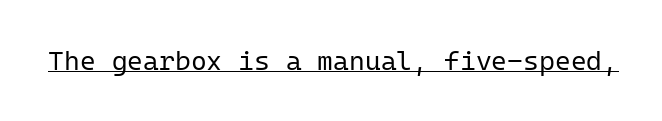
Vertical stems look standard width or narrower in stroke. This sample carries an underscore along the baseline area. Notice how the stems are strictly vertical — no italics here. Spacing between characters is what you'd get straight out of the box.
